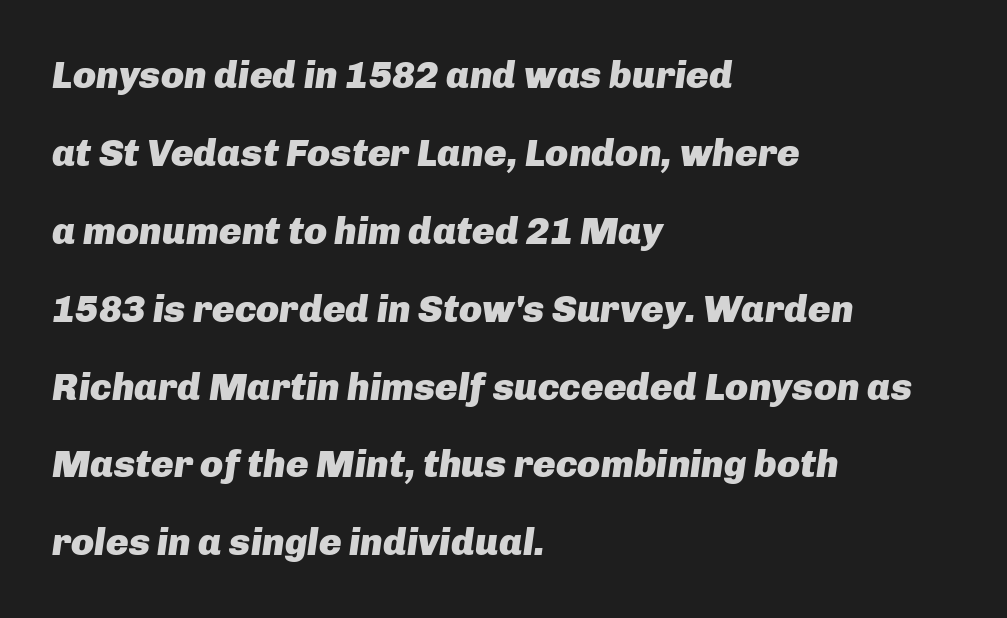
Q: Is the text bold? A: Yes.
Q: Is the text italic (slanted)? A: Yes, it leans right by about 8 degrees.
Q: Is the text underlined? A: No.
Q: How is the paragraph aligned? A: Left-aligned.
Q: Is the spacing between letters normal or unusually wide? A: Normal.
Q: Is the spacing between lines tight, normal or loose? A: Loose.
Q: Width (condensed, normal, or wide)? A: Normal.
Q: Stroke contrast? A: Low.
Q: x-height? A: Medium.
Q: Monospaced? A: No.
